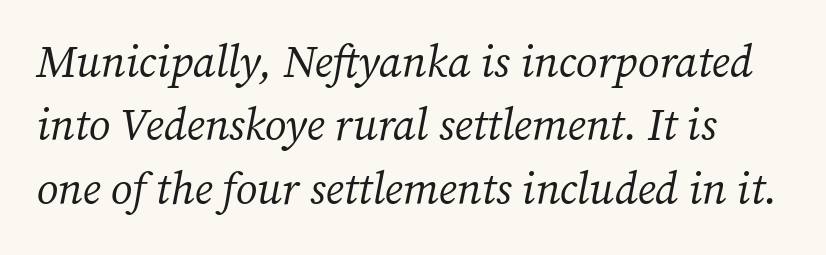
Q: Is the text bold? A: No.
Q: Is the text italic (slanted)? A: Yes, it leans right by about 12 degrees.
Q: Is the typeface a serif or a sans-serif typeface? A: Serif.
Q: Is the text underlined? A: No.
Q: Is the spacing between letters normal or unusually wide? A: Normal.
Q: Is the spacing between lines tight, normal or loose? A: Normal.
Q: Width (condensed, normal, or wide)? A: Normal.
Q: Stroke contrast? A: Medium.
Q: x-height? A: Medium.
Q: Monospaced? A: No.
